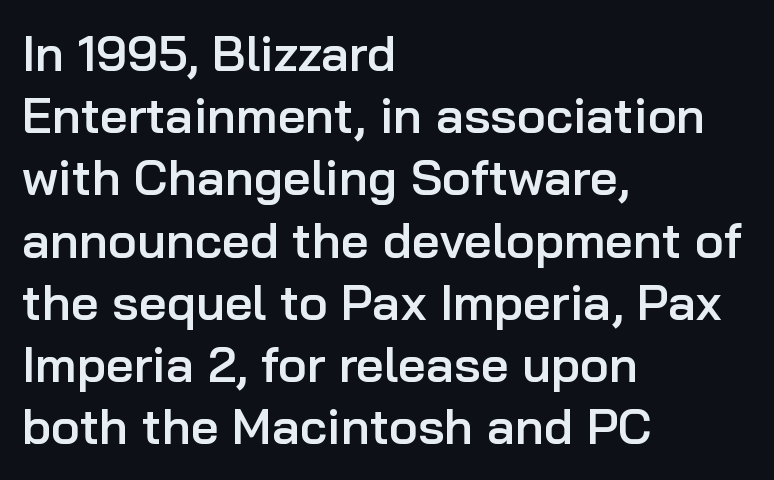
Q: Is the text bold? A: Semi-bold.
Q: Is the text italic (slanted)? A: No, it is upright.
Q: Is the typeface a serif or a sans-serif typeface? A: Sans-serif.
Q: Is the text underlined? A: No.
Q: How is the paragraph aligned? A: Left-aligned.
Q: Is the spacing between letters normal or unusually wide? A: Normal.
Q: Is the spacing between lines tight, normal or loose? A: Normal.
Q: Width (condensed, normal, or wide)? A: Normal.
Q: Stroke contrast? A: Low.
Q: x-height? A: Medium.
Q: Monospaced? A: No.
